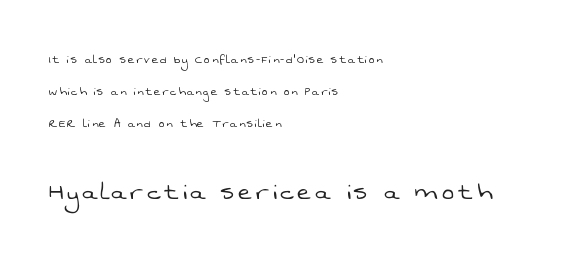
Has an underline been added? It has not. Scale increases going downward across the two blocks. These lines are composed in type without serifs. Compared with a centered layout, this one pins lines to the left instead. Proportional: the letters do not fall into vertical columns.
